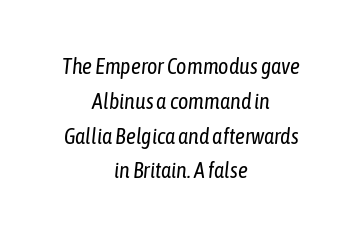
The gap between lines stays unmarked. Bold? No — there's no thickening of the strokes. An italicized treatment has been applied to the whole sample. What's the leading like? Ordinary, nothing unusual. The passage is arranged like a title page — every line centered. Each word holds together tightly as a unit, with standard inter-letter gaps.
